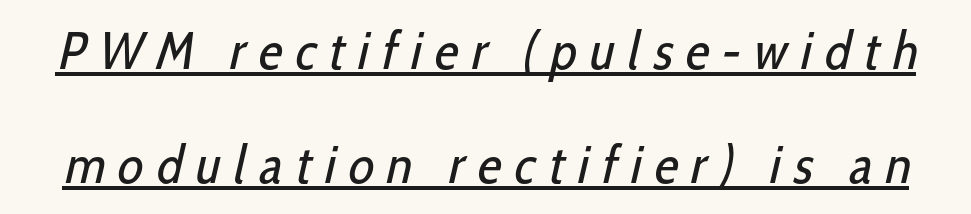
{"serif": "no", "bold": "no", "weight": "regular", "width": "condensed", "stroke_contrast": "low", "x_height": "medium", "monospaced": "no", "underline": "yes", "line_spacing": "loose", "line_spacing_ratio": 2.15, "letter_spacing": "wide", "letter_spacing_em": 0.25, "glyph_px": 53}
